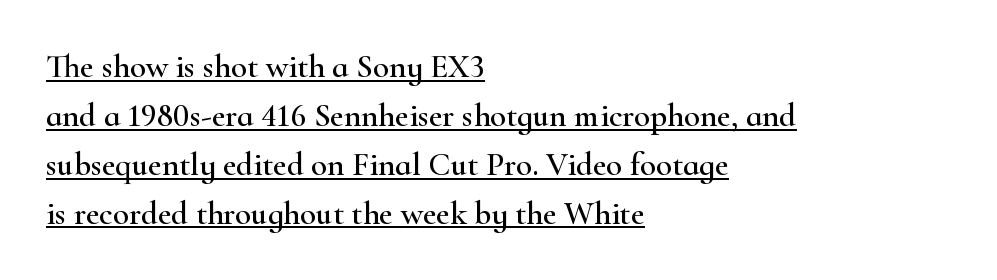
The image shows 33 px wide serif type, upright; set left-aligned, normal line spacing (1.48x), normal letter spacing, underlined; high stroke contrast and a small x-height.
